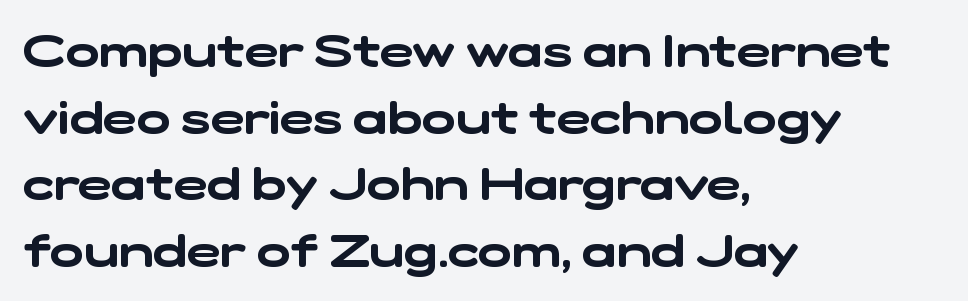
{"serif": "no", "width": "wide", "stroke_contrast": "low", "x_height": "medium", "monospaced": "no", "underline": "no", "align": "left", "line_spacing": "normal", "line_spacing_ratio": 1.48, "letter_spacing": "normal", "letter_spacing_em": 0.0, "glyph_px": 45}
